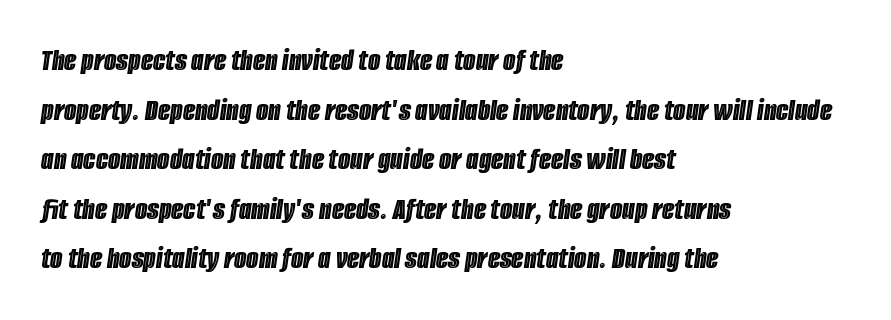
{"italic": "yes", "lean": "right", "slant_degrees": 8, "width": "condensed", "x_height": "large", "monospaced": "no", "underline": "no", "align": "left", "line_spacing": "normal", "line_spacing_ratio": 1.55, "letter_spacing": "normal", "letter_spacing_em": 0.0, "glyph_px": 32}
